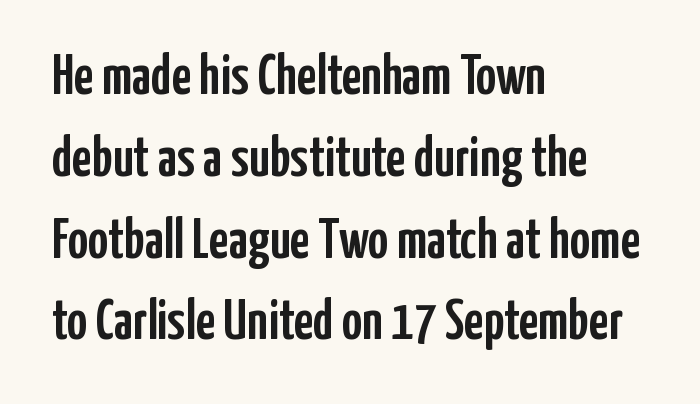
Letter spacing: default. Baseline-to-baseline distance is the conventional proportion of letter height. Style check: upright. Think of a printed novel: that variable character pitch is what you see here.
